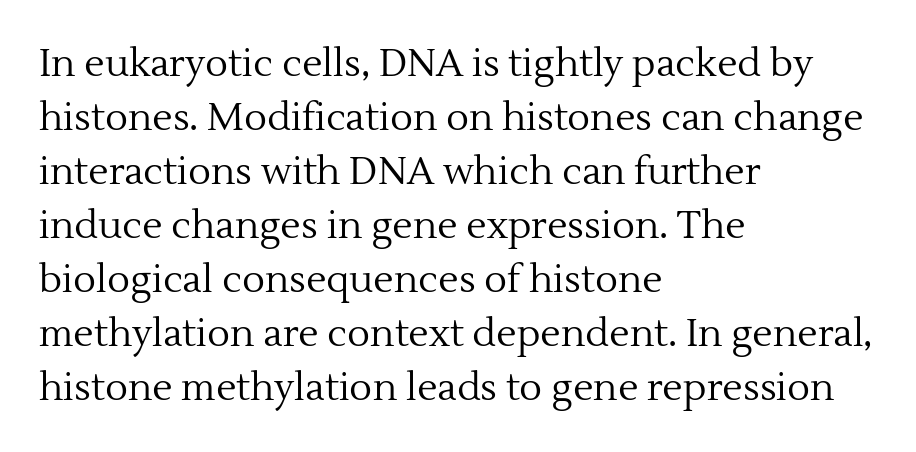
Line starts are locked; line ends wander. The block of text has a typical density, with ordinary space between rows. Weight: in the light-to-regular range. Words float on clear page, feet unadorned. Type style note: has serifs. The letters stand upright; this is a roman face.
